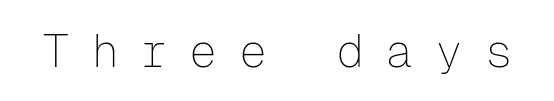
Each stroke keeps to a modest, everyday thickness or less. The space directly below the letters is spotless. Letterform terminals end flat and unadorned throughout the passage. This is roman type, the default non-slanted kind. Letter spacing: wide. Spacing verdict: monospaced, one width for all characters.
